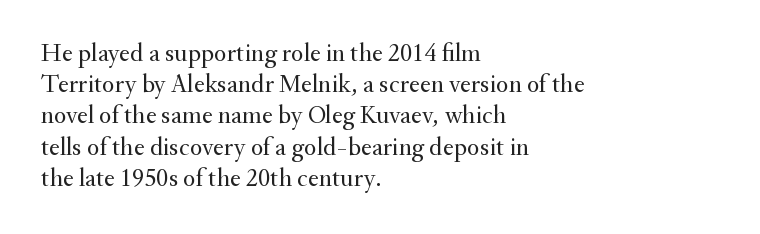
{"italic": "no", "bold": "no", "underline": "no", "align": "left", "line_spacing_ratio": 1.2, "letter_spacing": "normal", "letter_spacing_em": 0.0, "glyph_px": 26}
